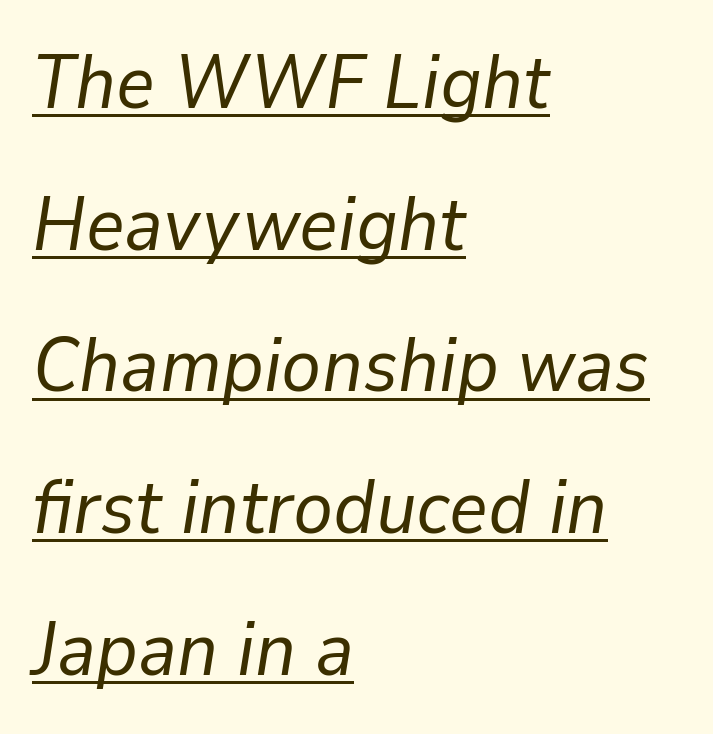
A light-to-regular cut is what we see here. The passage shown has conventional tracking throughout. Has an underline been added? It has. The face used here is proportionally spaced, like ordinary book or web type.
